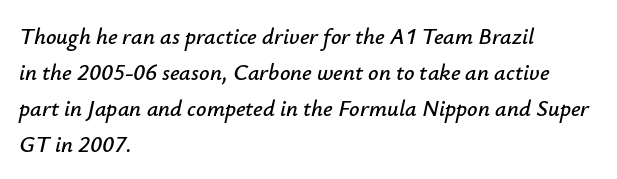
Q: Is the text italic (slanted)? A: Yes, it leans right by about 12 degrees.
Q: Is the text underlined? A: No.
Q: How is the paragraph aligned? A: Left-aligned.
Q: Is the spacing between letters normal or unusually wide? A: Normal.
Q: Is the spacing between lines tight, normal or loose? A: Normal.
